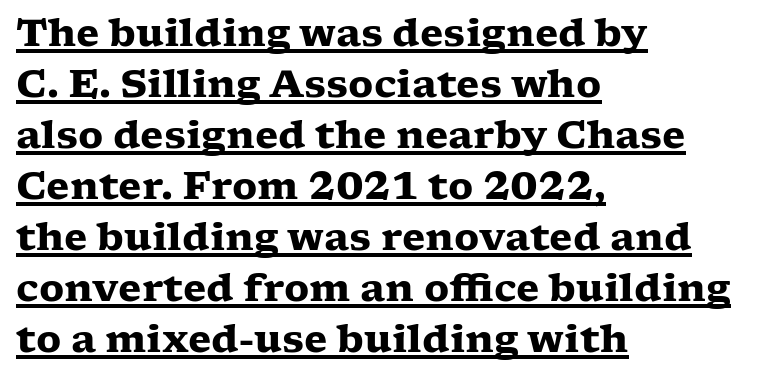
{"serif": "yes", "italic": "no", "bold": "yes", "weight": "heavy", "width": "wide", "stroke_contrast": "low", "x_height": "medium", "monospaced": "no", "underline": "yes", "align": "left", "line_spacing": "normal", "line_spacing_ratio": 1.34, "letter_spacing": "normal", "letter_spacing_em": 0.0, "glyph_px": 38}
